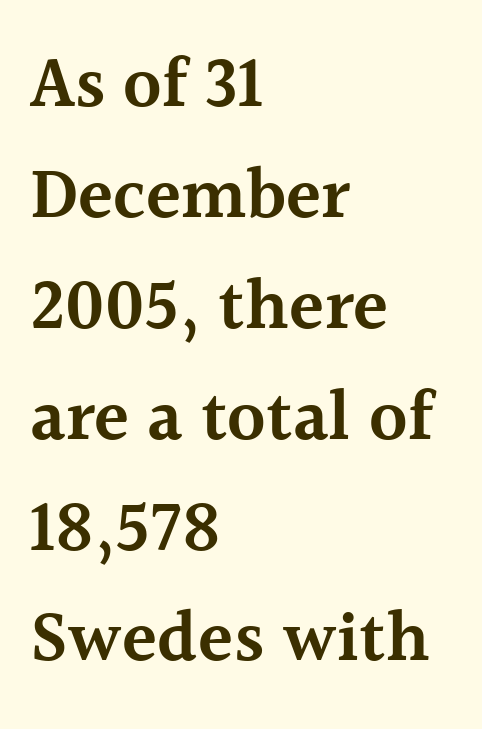
{"serif": "yes", "italic": "no", "bold": "semi", "weight": "semibold", "width": "normal", "x_height": "medium", "monospaced": "no", "underline": "no", "align": "left", "line_spacing": "normal", "line_spacing_ratio": 1.54, "letter_spacing": "normal", "letter_spacing_em": 0.0, "glyph_px": 72}
